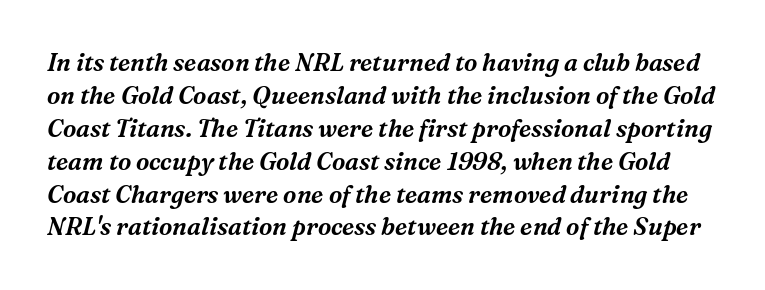
The image shows 24 px text type, italic (leaning right); set normal line spacing (1.37x), normal letter spacing, not underlined.
